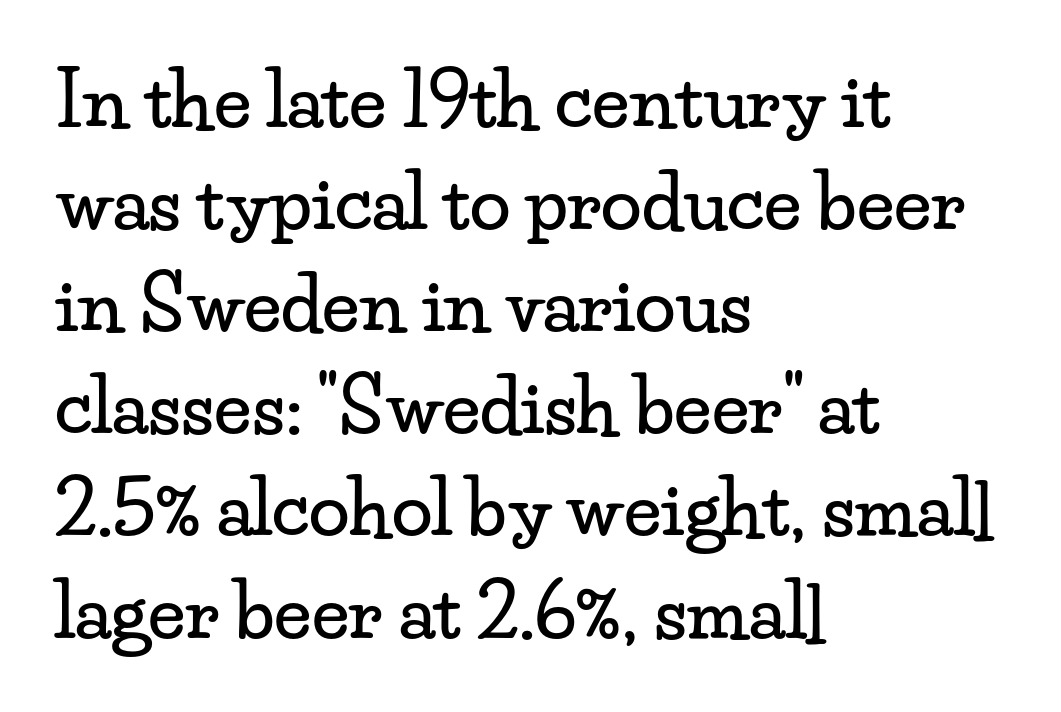
{"serif": "yes", "italic": "no", "width": "wide", "stroke_contrast": "low", "x_height": "small", "monospaced": "no", "underline": "no", "align": "left", "line_spacing": "normal", "line_spacing_ratio": 1.38, "letter_spacing": "normal", "letter_spacing_em": 0.0, "glyph_px": 74}
